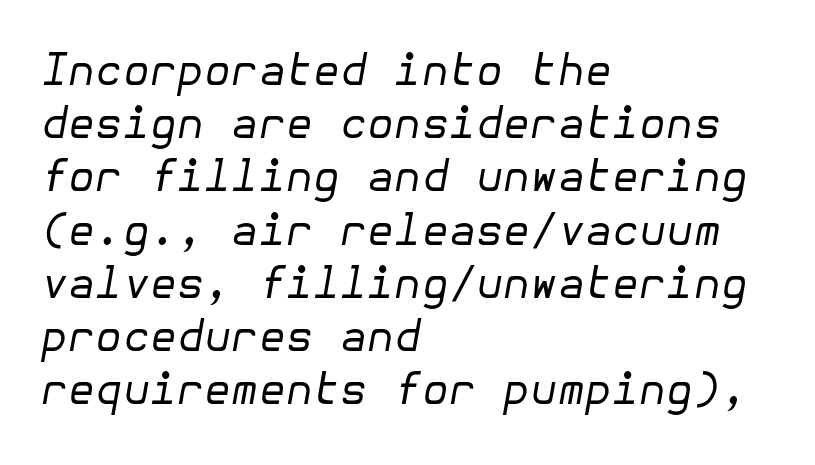
It's the slanting kind of type. Is the letter spacing exaggerated? No — it looks like the ordinary default. The paragraph has a hard left edge and a soft right edge. The weight would be labelled regular, book, light, or lighter still. Rule under the text: the space is simply empty.
